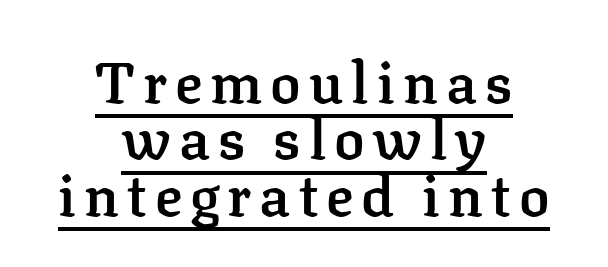
Q: Is the text bold? A: Semi-bold.
Q: Is the text italic (slanted)? A: No, it is upright.
Q: Is the typeface a serif or a sans-serif typeface? A: Serif.
Q: Is the text underlined? A: Yes.
Q: How is the paragraph aligned? A: Centered.
Q: Is the spacing between lines tight, normal or loose? A: Tight.
Q: Width (condensed, normal, or wide)? A: Normal.
Q: Stroke contrast? A: Low.
Q: x-height? A: Medium.
Q: Monospaced? A: No.
